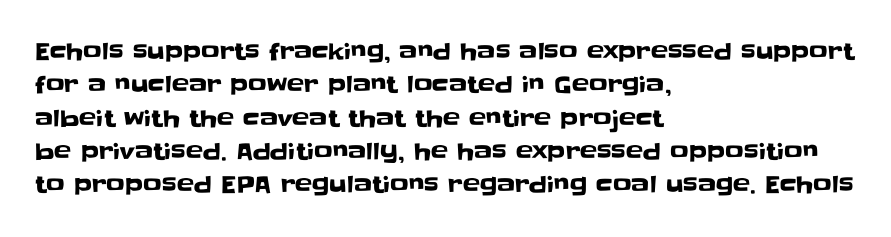
The image shows 23 px text type, upright; set left-aligned, normal line spacing (1.45x), normal letter spacing, not underlined.
